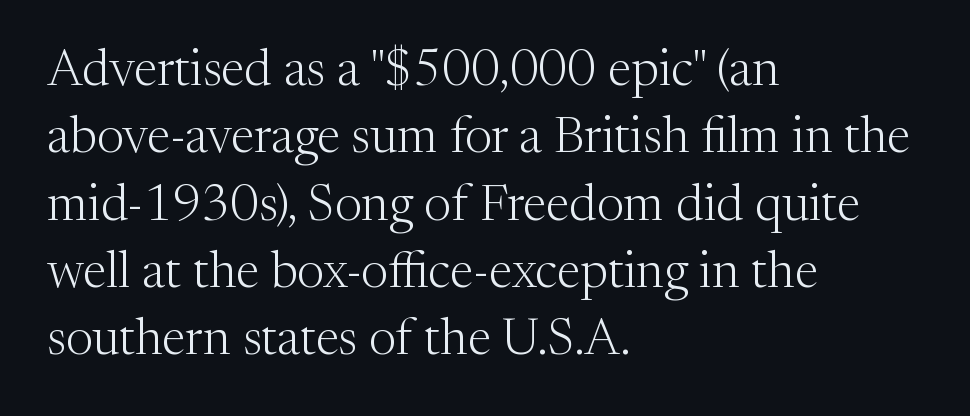
Q: Is the text bold? A: No.
Q: Is the text italic (slanted)? A: No, it is upright.
Q: Is the typeface a serif or a sans-serif typeface? A: Serif.
Q: Is the text underlined? A: No.
Q: How is the paragraph aligned? A: Left-aligned.
Q: Is the spacing between letters normal or unusually wide? A: Normal.
Q: Is the spacing between lines tight, normal or loose? A: Normal.
Q: Width (condensed, normal, or wide)? A: Normal.
Q: Stroke contrast? A: Medium.
Q: x-height? A: Medium.
Q: Monospaced? A: No.
